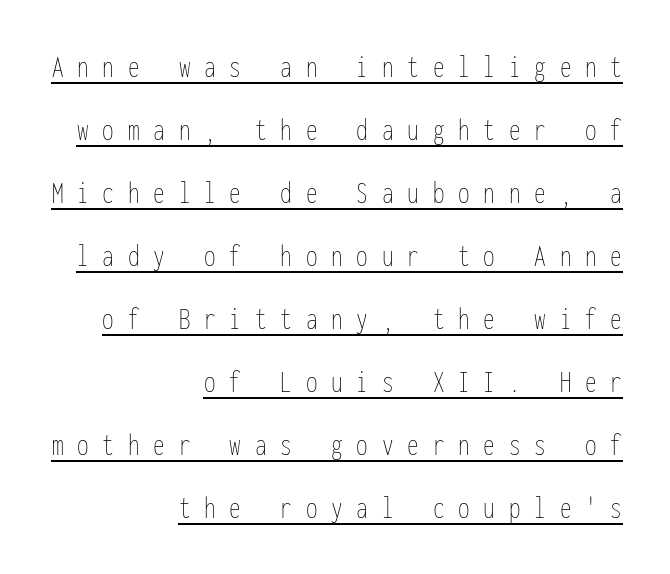
Q: Is the text bold? A: No.
Q: Is the text italic (slanted)? A: No, it is upright.
Q: Is the text underlined? A: Yes.
Q: How is the paragraph aligned? A: Right-aligned.
Q: Is the spacing between letters normal or unusually wide? A: Unusually wide.
Q: Is the spacing between lines tight, normal or loose? A: Loose.
Q: Width (condensed, normal, or wide)? A: Condensed.
Q: Stroke contrast? A: Low.
Q: x-height? A: Medium.
Q: Monospaced? A: Yes.
